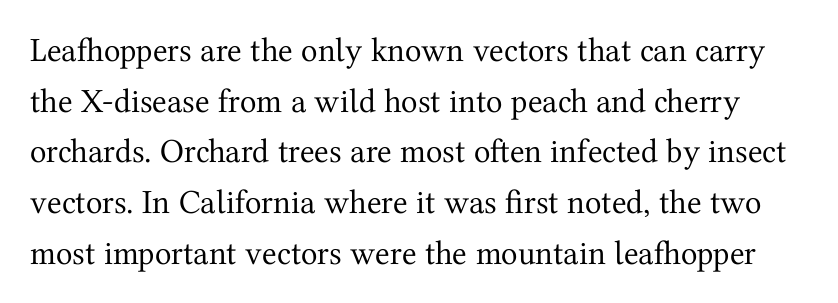
Q: Is the text bold? A: No.
Q: Is the text italic (slanted)? A: No, it is upright.
Q: Is the typeface a serif or a sans-serif typeface? A: Serif.
Q: Is the text underlined? A: No.
Q: Is the spacing between letters normal or unusually wide? A: Normal.
Q: Is the spacing between lines tight, normal or loose? A: Normal.
Q: Width (condensed, normal, or wide)? A: Normal.
Q: Stroke contrast? A: Medium.
Q: x-height? A: Medium.
Q: Monospaced? A: No.
